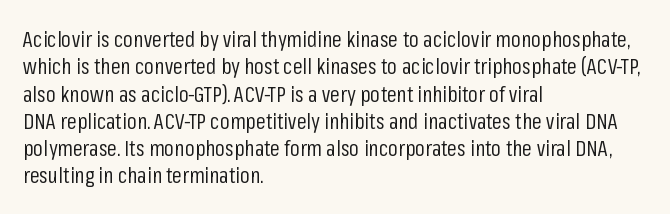
The image shows 22 px text type, upright; set left-aligned, line spacing 1.24x, normal letter spacing, not underlined.
